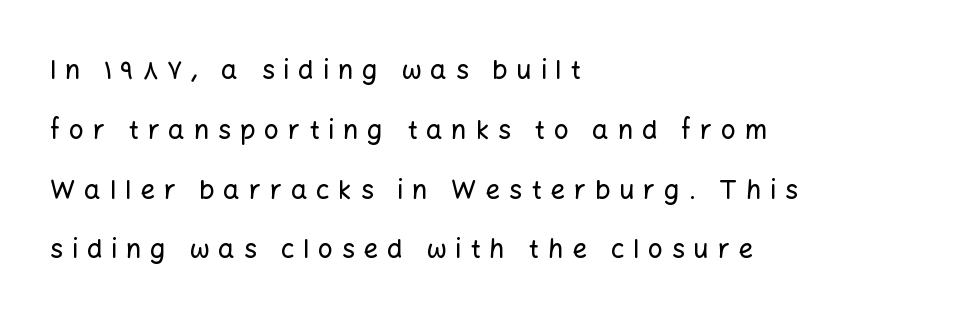
{"italic": "no", "underline": "no", "align": "left", "line_spacing": "loose", "line_spacing_ratio": 2.3, "letter_spacing": "wide", "letter_spacing_em": 0.34, "glyph_px": 26}
